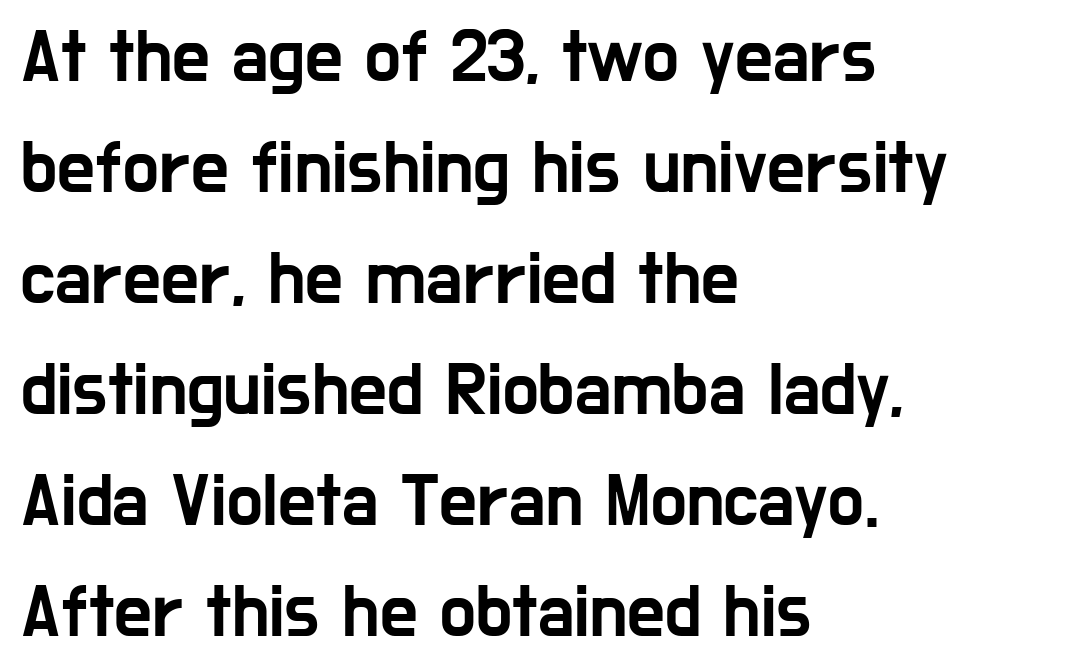
The image shows 75 px condensed sans-serif type, upright; set left-aligned, normal line spacing (1.48x), normal letter spacing, not underlined; low stroke contrast and a medium x-height.
